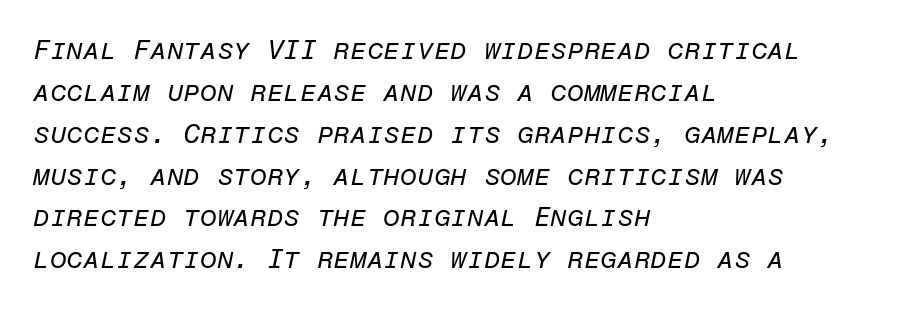
Q: Is the text bold? A: No.
Q: Is the text italic (slanted)? A: Yes, it leans right by about 12 degrees.
Q: Is the text underlined? A: No.
Q: How is the paragraph aligned? A: Left-aligned.
Q: Is the spacing between letters normal or unusually wide? A: Normal.
Q: Is the spacing between lines tight, normal or loose? A: Normal.
